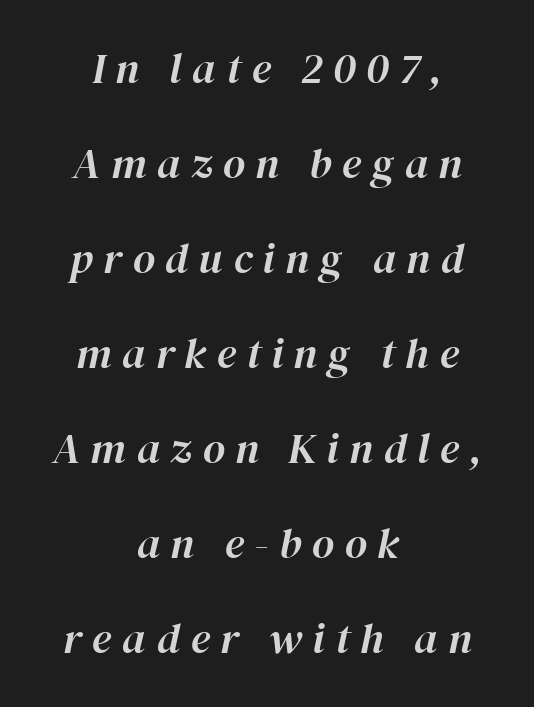
The image shows 43 px text type, italic (leaning right); set centered, loose line spacing (2.21x), unusually wide letter spacing (+0.24 em), not underlined; high stroke contrast and a medium x-height.
